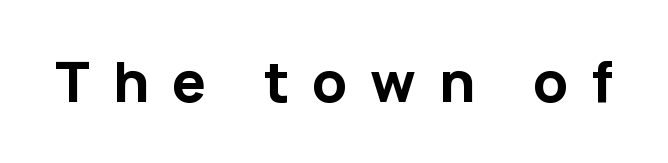
The image shows 54 px bold sans-serif type, upright; set unusually wide letter spacing (+0.43 em), not underlined; low stroke contrast and a medium x-height.
